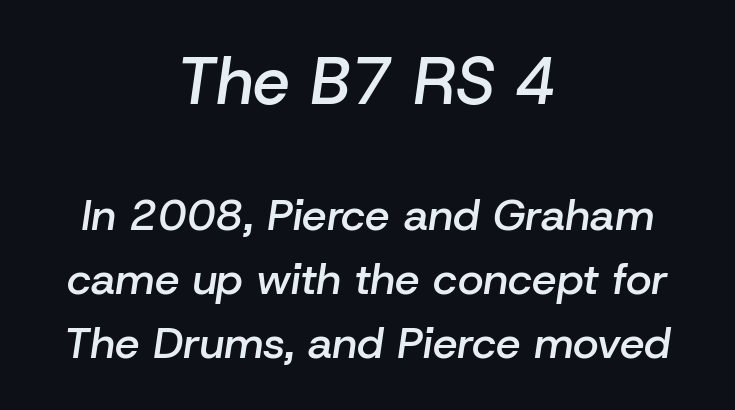
The image shows 66 px semibold type, italic (leaning right); set centered, normal line spacing (1.45x), normal letter spacing, not underlined; the first (top) block is 1.5x larger; low stroke contrast and a medium x-height.
